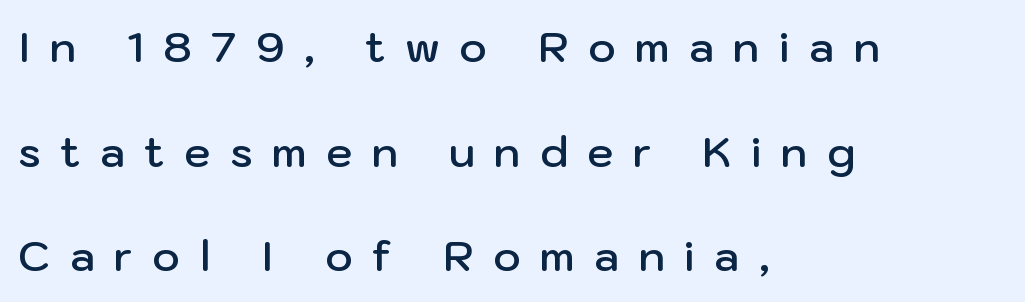
Regarding serifs, this sample does without them. Do the characters align in a grid? No, the font is proportional. Does the copy run flush right? No — it runs flush left. What's the leading like? Stretched, with rows far apart. You can tell it's not italic because the verticals are truly vertical. Glyph-to-glyph distance is far greater than everyday printed text.
